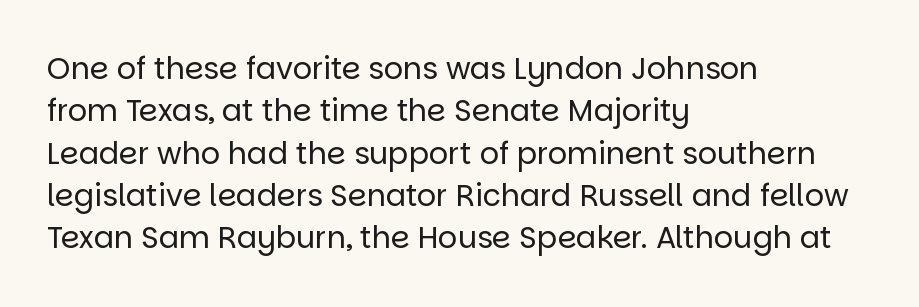
The image shows 30 px regular-weight sans-serif type, upright; set left-aligned, normal line spacing (1.41x), normal letter spacing, not underlined; low stroke contrast and a large x-height.
